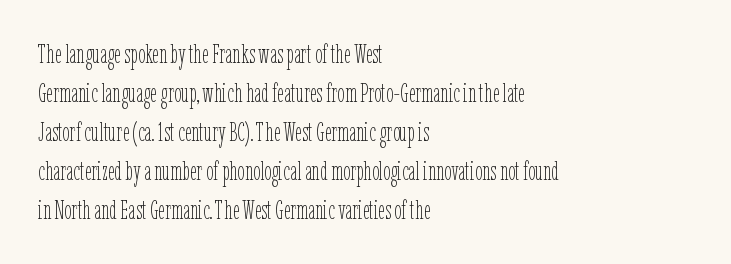
Q: Is the text bold? A: No.
Q: Is the text italic (slanted)? A: No, it is upright.
Q: Is the text underlined? A: No.
Q: How is the paragraph aligned? A: Left-aligned.
Q: Is the spacing between letters normal or unusually wide? A: Normal.
Q: Is the spacing between lines tight, normal or loose? A: Normal.
